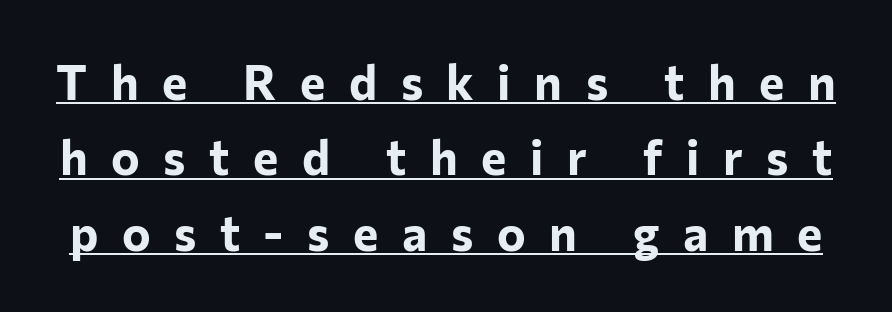
Q: Is the text bold? A: Yes.
Q: Is the text italic (slanted)? A: No, it is upright.
Q: Is the typeface a serif or a sans-serif typeface? A: Sans-serif.
Q: Is the text underlined? A: Yes.
Q: Is the spacing between letters normal or unusually wide? A: Unusually wide.
Q: Is the spacing between lines tight, normal or loose? A: Normal.
Q: Width (condensed, normal, or wide)? A: Normal.
Q: Stroke contrast? A: Low.
Q: x-height? A: Medium.
Q: Monospaced? A: No.
